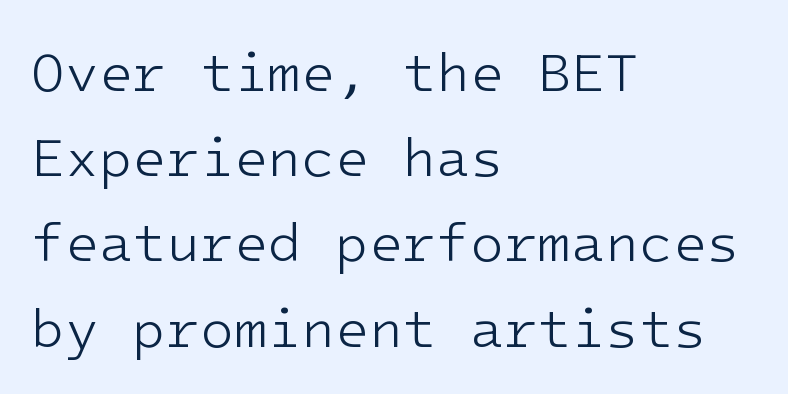
The image shows 55 px light sans-serif type, upright, monospaced; set left-aligned, normal line spacing (1.55x), normal letter spacing, not underlined; low stroke contrast and a medium x-height.
